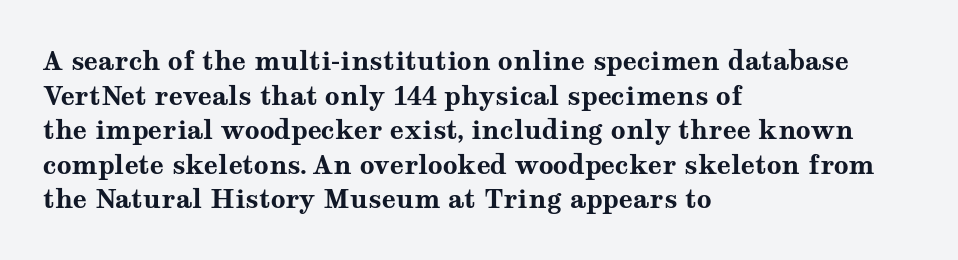
{"italic": "no", "bold": "yes", "underline": "no", "align": "left", "line_spacing": "normal", "line_spacing_ratio": 1.33, "letter_spacing": "normal", "letter_spacing_em": 0.0, "glyph_px": 26}
